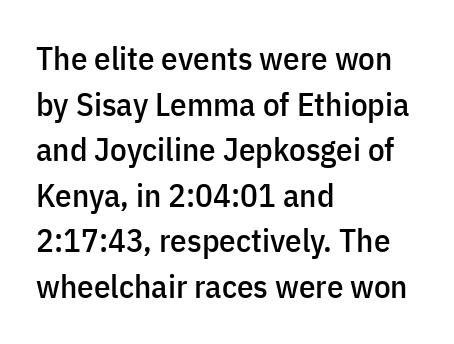
The image shows 33 px condensed sans-serif type, upright; set left-aligned, normal line spacing (1.38x), normal letter spacing, not underlined; low stroke contrast and a medium x-height.
